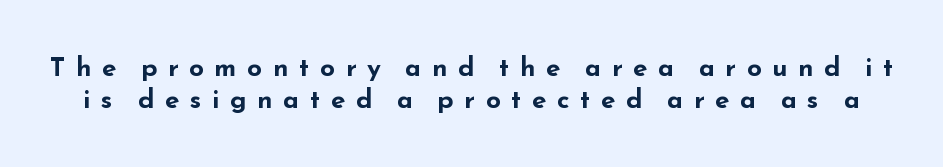
The image shows 26 px bold type, upright; set line spacing 1.24x, unusually wide letter spacing (+0.41 em), not underlined.
